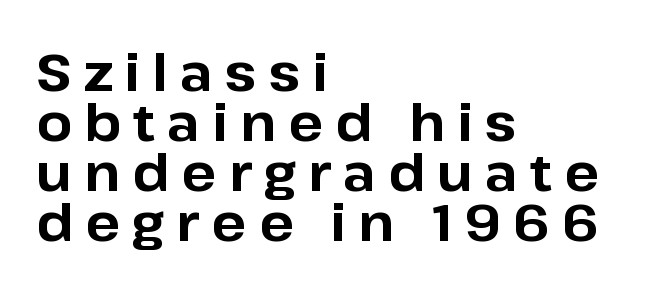
The image shows 51 px bold sans-serif type, upright; set left-aligned, tight line spacing (0.98x), unusually wide letter spacing (+0.24 em), not underlined; low stroke contrast and a medium x-height.
